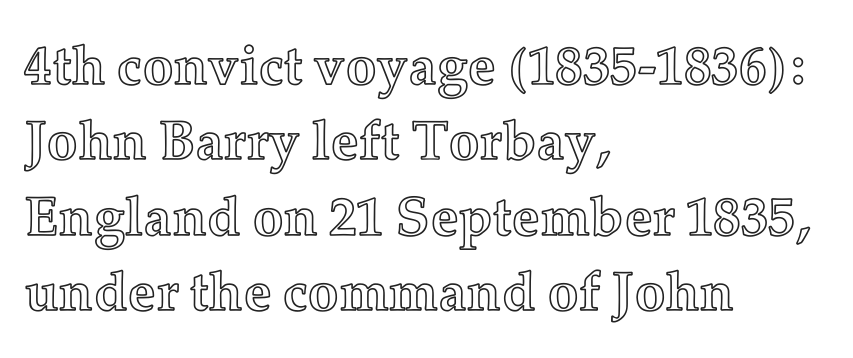
The image shows 55 px text type, upright; set left-aligned, normal line spacing (1.37x), normal letter spacing, not underlined; a medium x-height.
